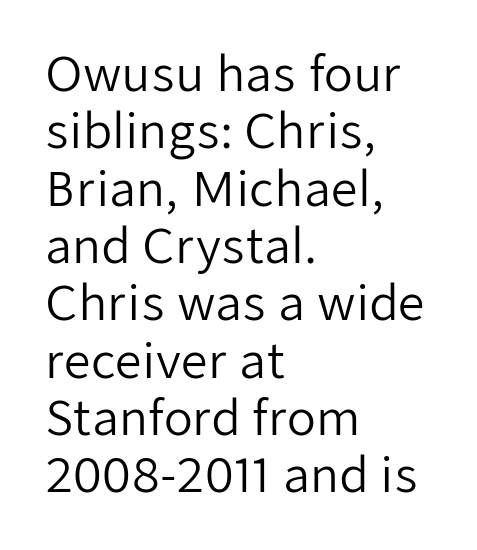
Q: Is the text bold? A: No.
Q: Is the text italic (slanted)? A: No, it is upright.
Q: Is the typeface a serif or a sans-serif typeface? A: Sans-serif.
Q: Is the text underlined? A: No.
Q: How is the paragraph aligned? A: Left-aligned.
Q: Is the spacing between letters normal or unusually wide? A: Normal.
Q: Width (condensed, normal, or wide)? A: Normal.
Q: Stroke contrast? A: Low.
Q: x-height? A: Medium.
Q: Monospaced? A: No.
